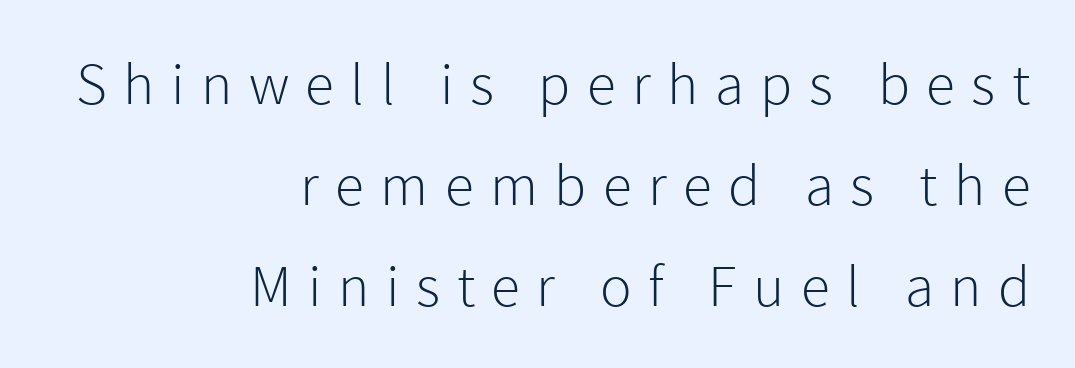
Proportional: the letters do not fall into vertical columns. Are there feet on the stems? There aren't — it's a sans. Between one letter and the next there's a generous, obvious gap. The weight tops out at a normal text grade.
